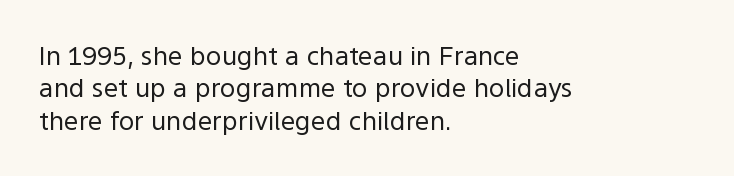
The image shows 26 px text type, upright; set left-aligned, normal line spacing (1.25x), normal letter spacing, not underlined.
